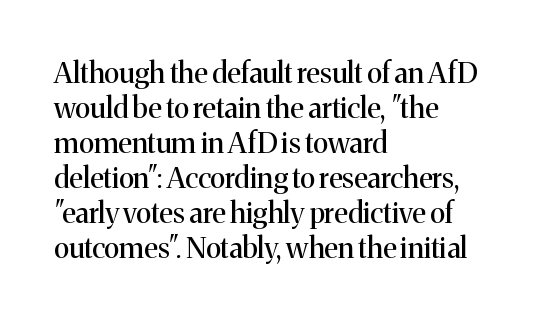
The image shows 29 px regular-weight serif type, upright; set left-aligned, line spacing 1.21x, normal letter spacing, not underlined; medium stroke contrast and a medium x-height.
